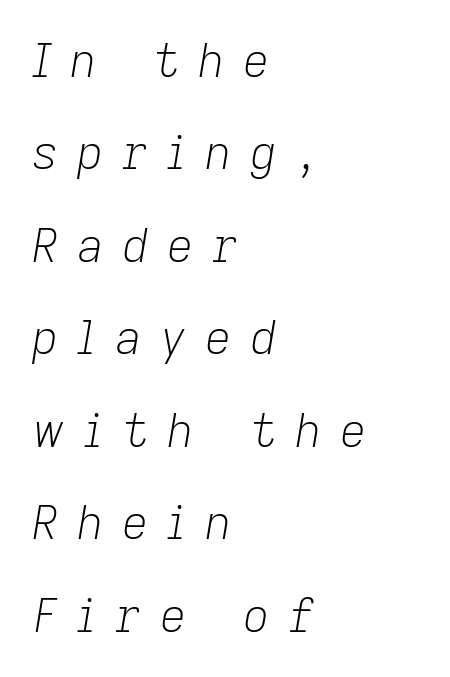
The image shows 46 px light type, italic (leaning right); set left-aligned, loose line spacing (2.01x), unusually wide letter spacing (+0.4 em), not underlined; low stroke contrast and a medium x-height.
